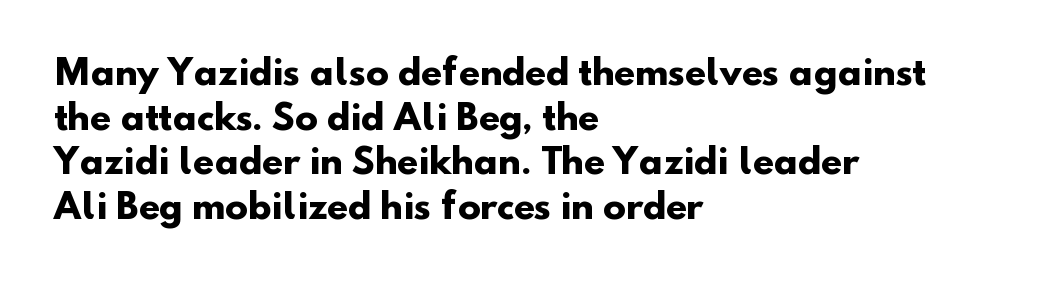
The glyphs are unaccompanied by any horizontal stroke below them. This rendering uses left alignment, leaving the right contour irregular. Does extra space separate the letters? No, they use regular spacing. Caption: bold face, heavy strokes.
